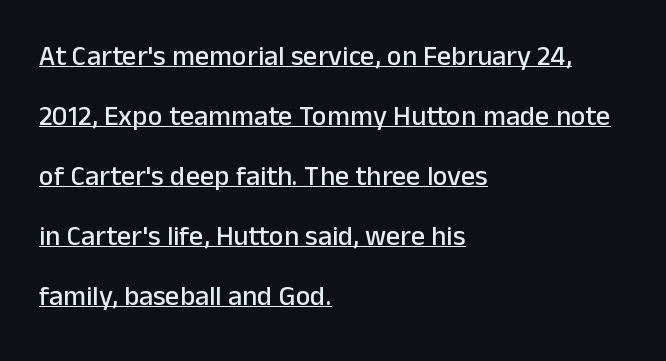
{"serif": "no", "italic": "no", "width": "normal", "stroke_contrast": "low", "x_height": "medium", "monospaced": "no", "underline": "yes", "align": "left", "line_spacing": "loose", "line_spacing_ratio": 2.14, "letter_spacing": "normal", "letter_spacing_em": 0.0, "glyph_px": 28}
